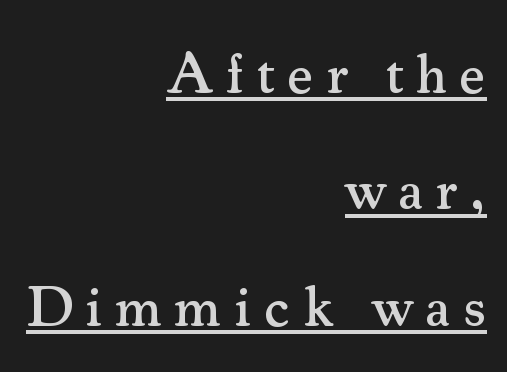
Q: Is the text italic (slanted)? A: No, it is upright.
Q: Is the typeface a serif or a sans-serif typeface? A: Serif.
Q: Is the text underlined? A: Yes.
Q: How is the paragraph aligned? A: Right-aligned.
Q: Is the spacing between letters normal or unusually wide? A: Unusually wide.
Q: Is the spacing between lines tight, normal or loose? A: Loose.
Q: Width (condensed, normal, or wide)? A: Normal.
Q: Stroke contrast? A: Medium.
Q: x-height? A: Small.
Q: Monospaced? A: No.
